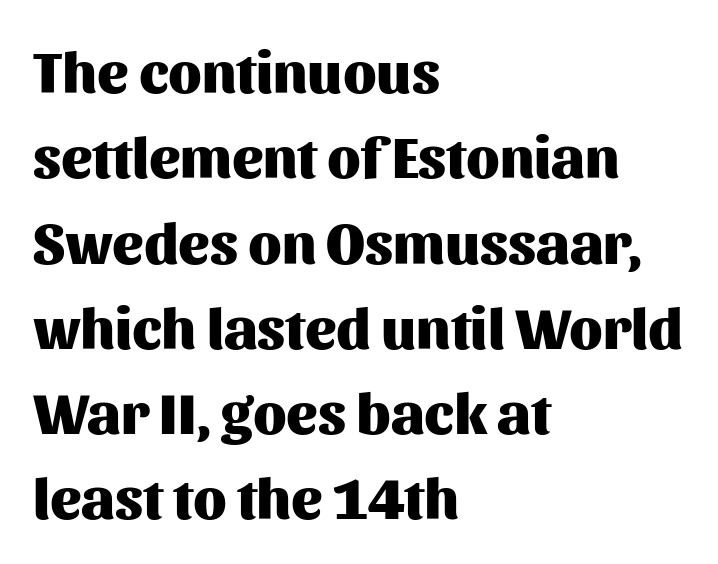
{"serif": "no", "italic": "no", "bold": "yes", "weight": "heavy", "width": "normal", "stroke_contrast": "medium", "x_height": "medium", "monospaced": "no", "underline": "no", "align": "left", "line_spacing": "normal", "line_spacing_ratio": 1.47, "letter_spacing": "normal", "letter_spacing_em": 0.0, "glyph_px": 58}
